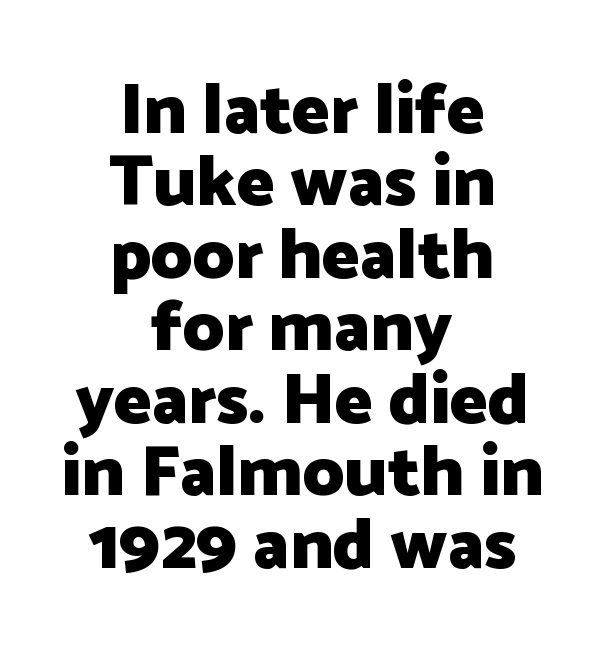
Q: Is the text bold? A: Yes.
Q: Is the text italic (slanted)? A: No, it is upright.
Q: Is the typeface a serif or a sans-serif typeface? A: Sans-serif.
Q: Is the text underlined? A: No.
Q: How is the paragraph aligned? A: Centered.
Q: Is the spacing between letters normal or unusually wide? A: Normal.
Q: Is the spacing between lines tight, normal or loose? A: Tight.
Q: Width (condensed, normal, or wide)? A: Normal.
Q: Stroke contrast? A: Low.
Q: x-height? A: Medium.
Q: Monospaced? A: No.
